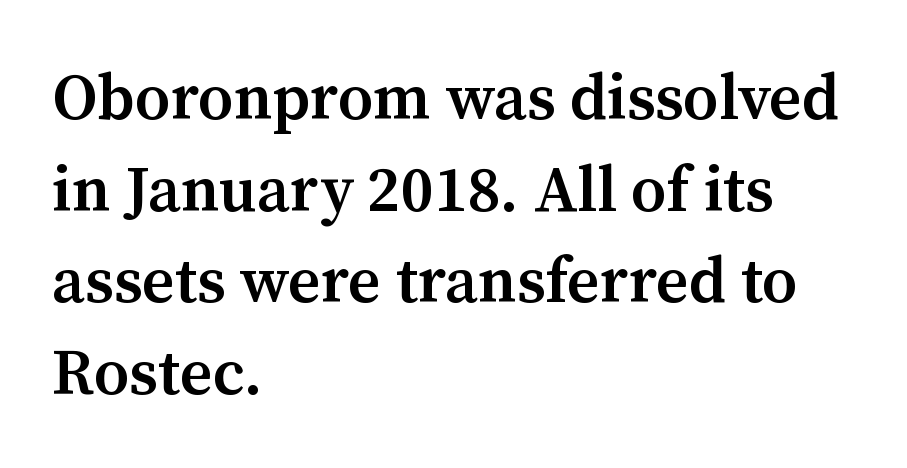
The image shows 64 px semibold serif type, upright; set left-aligned, normal line spacing (1.43x), normal letter spacing, not underlined; medium stroke contrast and a medium x-height.
